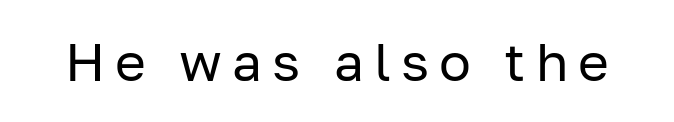
Q: Is the text bold? A: No.
Q: Is the text italic (slanted)? A: No, it is upright.
Q: Is the typeface a serif or a sans-serif typeface? A: Sans-serif.
Q: Is the text underlined? A: No.
Q: Width (condensed, normal, or wide)? A: Normal.
Q: Stroke contrast? A: Low.
Q: x-height? A: Medium.
Q: Monospaced? A: No.
